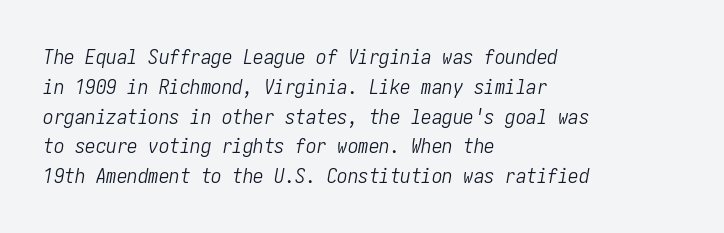
Weight: regular or lighter. The vertical gap from one line to the next is medium. The paragraph has a hard left edge and a soft right edge. Every character sits at an angle, as italics do.
